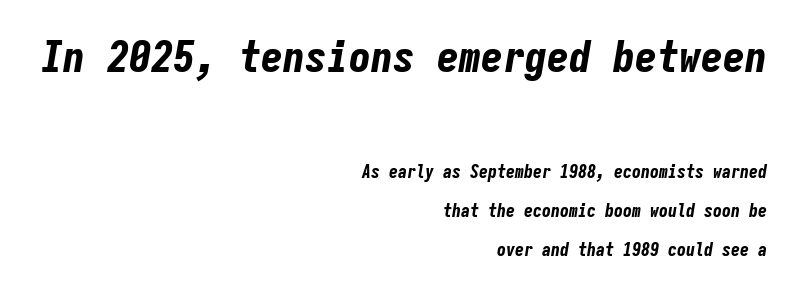
Q: Is the text bold? A: Yes.
Q: Is the text italic (slanted)? A: Yes, it leans right by about 9 degrees.
Q: Is the text underlined? A: No.
Q: How is the paragraph aligned? A: Right-aligned.
Q: Is the spacing between letters normal or unusually wide? A: Normal.
Q: Is the spacing between lines tight, normal or loose? A: Loose.
Q: Which block of text is set in a larger size, the first (top) or the second (bottom)? A: The first (top) one.
Q: Width (condensed, normal, or wide)? A: Condensed.
Q: Stroke contrast? A: Low.
Q: x-height? A: Medium.
Q: Monospaced? A: Yes.
